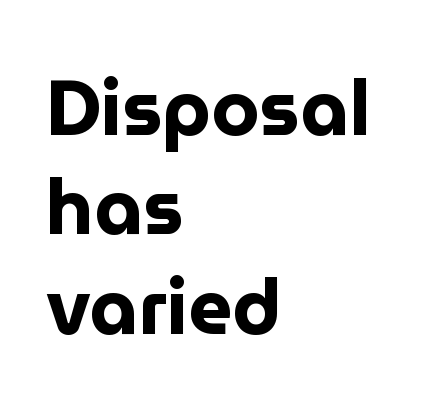
{"serif": "no", "italic": "no", "bold": "yes", "weight": "bold", "width": "normal", "stroke_contrast": "low", "x_height": "medium", "monospaced": "no", "underline": "no", "align": "left", "line_spacing": "normal", "line_spacing_ratio": 1.29, "letter_spacing": "normal", "letter_spacing_em": 0.0, "glyph_px": 77}
